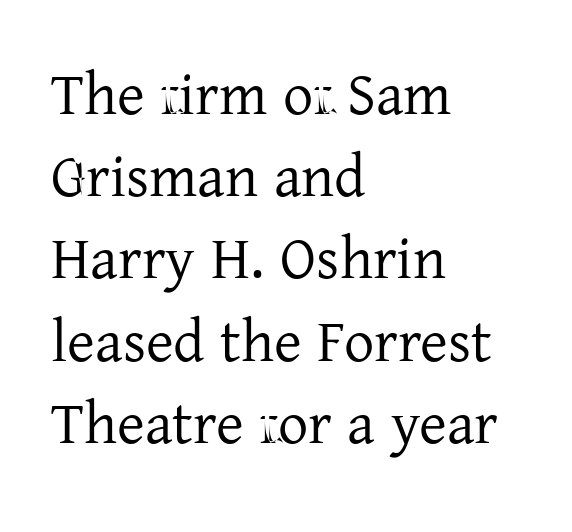
The image shows 60 px regular-weight serif type, upright; set left-aligned, normal line spacing (1.37x), normal letter spacing, not underlined; low stroke contrast and a medium x-height.
